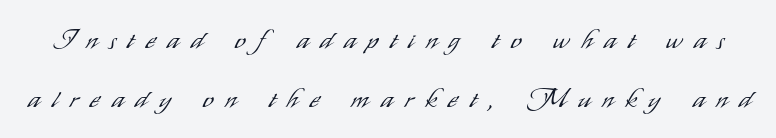
The image shows 27 px text type; set loose line spacing (2.17x), unusually wide letter spacing (+0.45 em), not underlined.
